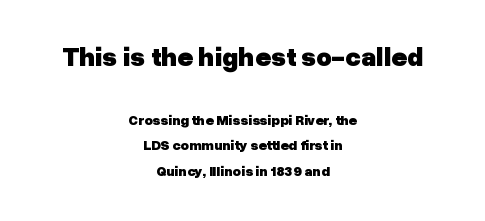
The characters look thick and weighty, a clear bold. Tracking here is standard; glyphs follow each other at the usual distance. The glyphs are unaccompanied by any horizontal stroke below them. Does the bottom block carry the larger type? No, the top block does. This is roman type, the default non-slanted kind. One-word summary of the alignment: center.
